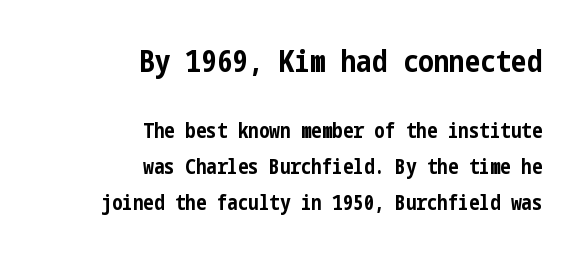
The specimen omits any rule beneath the text block's lines. The glyphs in this specimen are sans serif. Bold? Absolutely — the strokes are thick and heavy. Regular leading. The passage shown has conventional tracking throughout.
